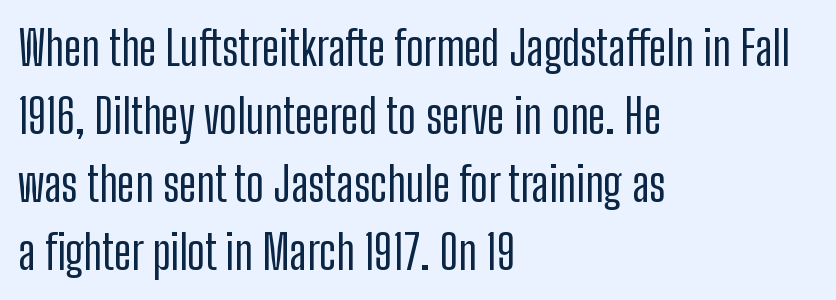
Q: Is the text italic (slanted)? A: No, it is upright.
Q: Is the typeface a serif or a sans-serif typeface? A: Sans-serif.
Q: Is the text underlined? A: No.
Q: How is the paragraph aligned? A: Left-aligned.
Q: Is the spacing between letters normal or unusually wide? A: Normal.
Q: Is the spacing between lines tight, normal or loose? A: Normal.
Q: Width (condensed, normal, or wide)? A: Condensed.
Q: Stroke contrast? A: Low.
Q: x-height? A: Medium.
Q: Monospaced? A: No.
